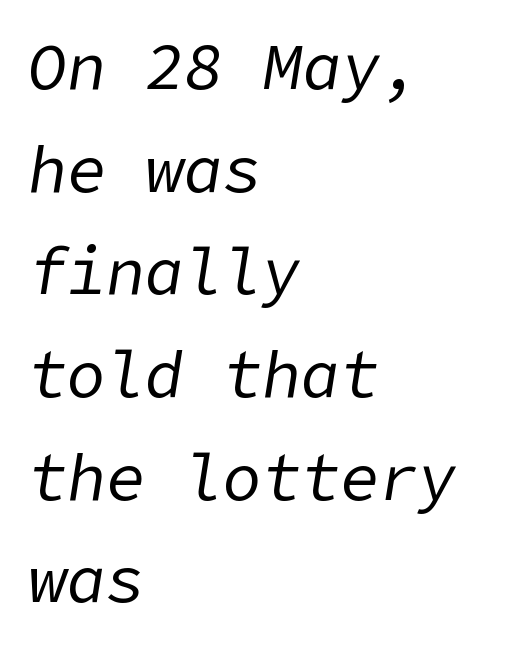
The image shows 65 px regular-weight type, italic (leaning right); set left-aligned, normal line spacing (1.58x), normal letter spacing, not underlined; low stroke contrast and a medium x-height.
